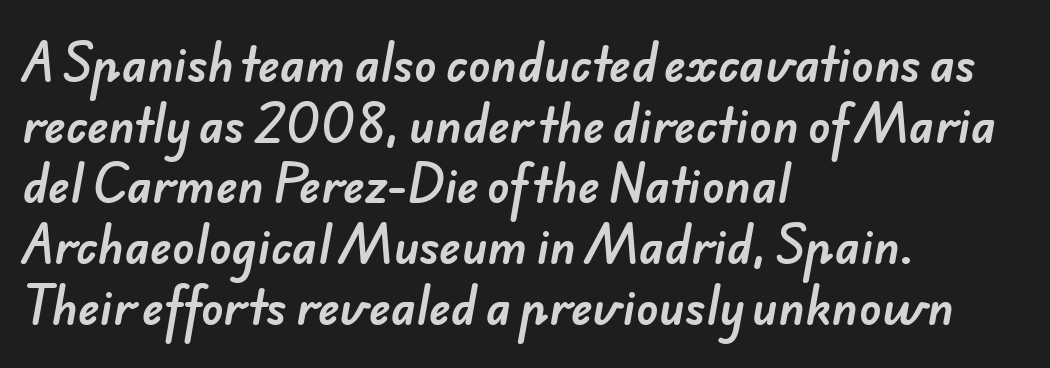
{"serif": "no", "width": "normal", "stroke_contrast": "low", "x_height": "small", "monospaced": "no", "underline": "no", "align": "left", "line_spacing": "normal", "line_spacing_ratio": 1.32, "letter_spacing": "normal", "letter_spacing_em": 0.0, "glyph_px": 46}
